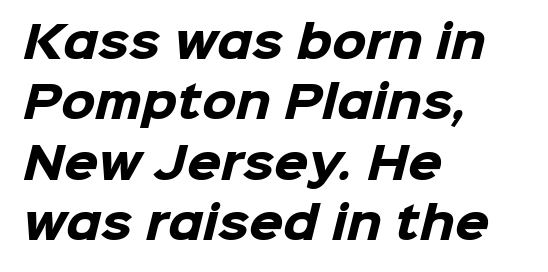
The image shows 44 px heavy sans-serif type; set left-aligned, normal line spacing (1.37x), normal letter spacing, not underlined; low stroke contrast and a medium x-height.
